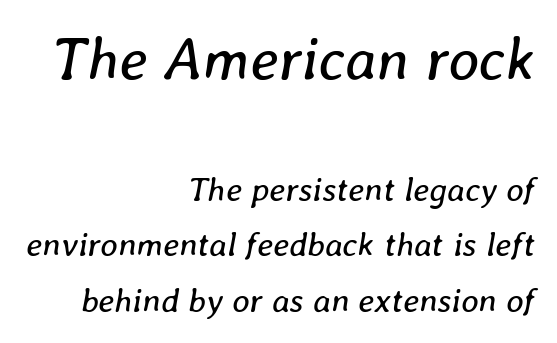
{"italic": "yes", "lean": "right", "slant_degrees": 8, "bold": "no", "weight": "regular", "width": "normal", "stroke_contrast": "low", "x_height": "medium", "monospaced": "no", "underline": "no", "align": "right", "line_spacing": "normal", "line_spacing_ratio": 1.63, "letter_spacing": "normal", "letter_spacing_em": 0.0, "larger_block": "first", "size_ratio": 1.76, "glyph_px": 60}
